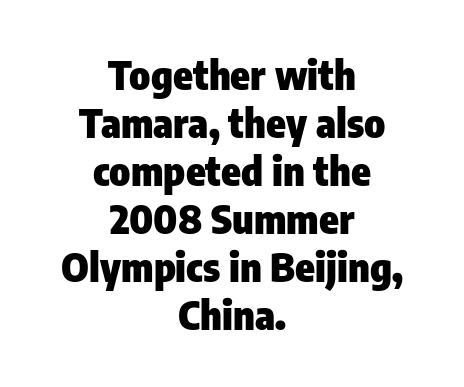
The image shows 40 px heavy, condensed sans-serif type, upright; set centered, line spacing 1.2x, normal letter spacing, not underlined; low stroke contrast and a medium x-height.
